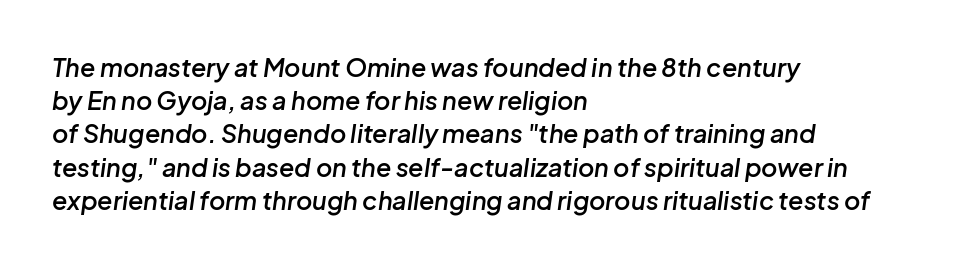
{"italic": "yes", "lean": "right", "slant_degrees": 8, "bold": "semi", "underline": "no", "align": "left", "line_spacing": "normal", "line_spacing_ratio": 1.33, "letter_spacing": "normal", "letter_spacing_em": 0.0, "glyph_px": 25}
